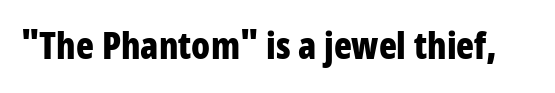
Q: Is the text bold? A: Yes.
Q: Is the text italic (slanted)? A: No, it is upright.
Q: Is the typeface a serif or a sans-serif typeface? A: Sans-serif.
Q: Is the text underlined? A: No.
Q: Is the spacing between letters normal or unusually wide? A: Normal.
Q: Width (condensed, normal, or wide)? A: Condensed.
Q: Stroke contrast? A: Low.
Q: x-height? A: Large.
Q: Monospaced? A: No.
